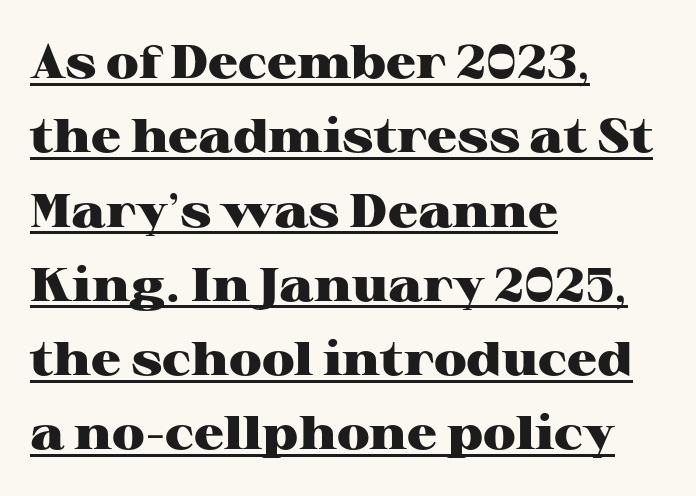
The image shows 47 px heavy, wide serif type, upright; set left-aligned, normal line spacing (1.58x), normal letter spacing, underlined; high stroke contrast and a medium x-height.
